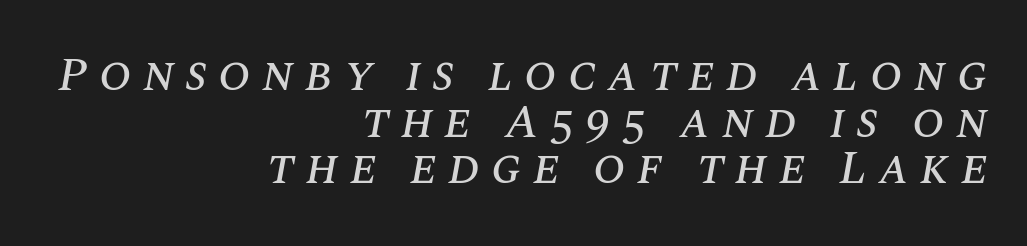
When letters slant like this, we call the style italic. Note the varied advance widths — an 'i' is clearly narrower than an 'm'. Glyph-to-glyph distance is far greater than everyday printed text. The rendering anchors every line to the right-hand side. Check under the words: just untouched page. Horizontal bands of white between lines are thin slivers.
